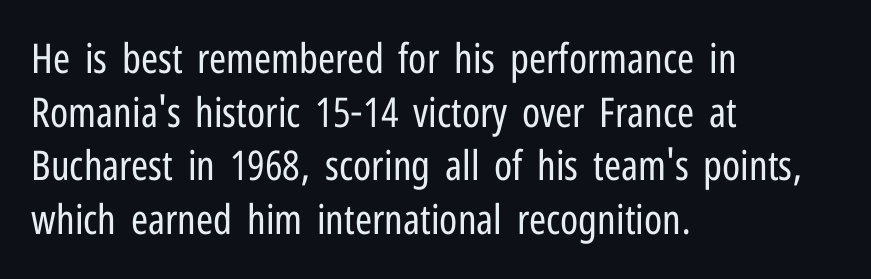
Q: Is the text bold? A: No.
Q: Is the text italic (slanted)? A: No, it is upright.
Q: Is the typeface a serif or a sans-serif typeface? A: Sans-serif.
Q: Is the text underlined? A: No.
Q: How is the paragraph aligned? A: Left-aligned.
Q: Is the spacing between letters normal or unusually wide? A: Normal.
Q: Is the spacing between lines tight, normal or loose? A: Normal.
Q: Width (condensed, normal, or wide)? A: Condensed.
Q: Stroke contrast? A: Low.
Q: x-height? A: Medium.
Q: Monospaced? A: No.
